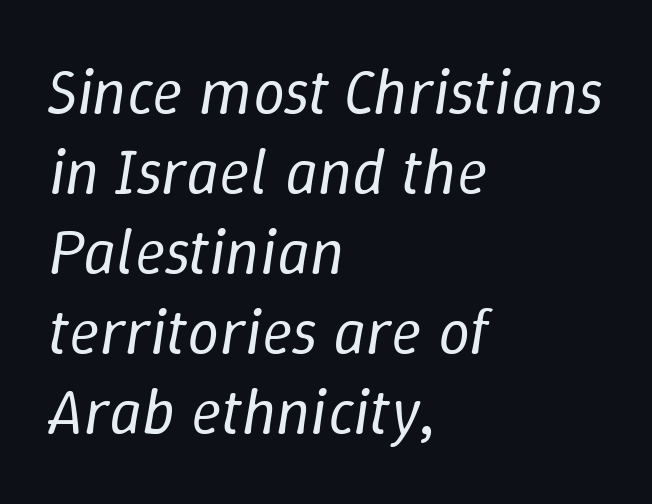
The image shows 64 px regular-weight type, italic (leaning right); set left-aligned, normal line spacing (1.25x), normal letter spacing, not underlined; low stroke contrast and a medium x-height.
